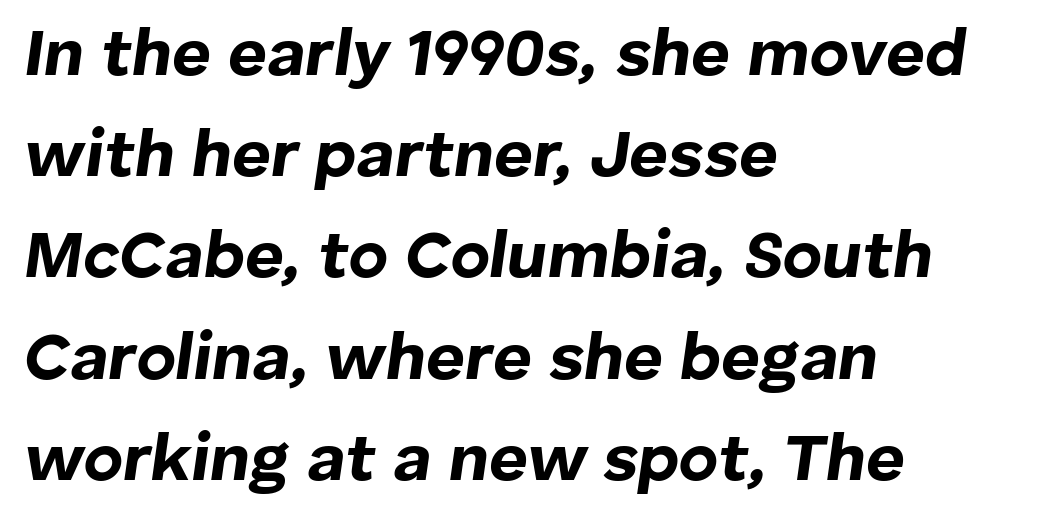
The lines in this sample share a left origin and differ only in where they stop. Note the varied advance widths — an 'i' is clearly narrower than an 'm'. Look at the stroke-to-counter ratio: heavy, a bold. The glyphs are unaccompanied by any horizontal stroke below them. How would I describe the line gaps? Plain and ordinary.
